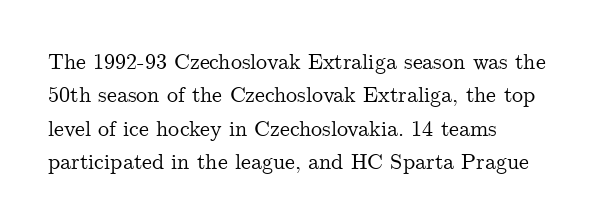
{"italic": "no", "underline": "no", "align": "left", "line_spacing": "normal", "line_spacing_ratio": 1.52, "letter_spacing": "normal", "letter_spacing_em": 0.0, "glyph_px": 22}
